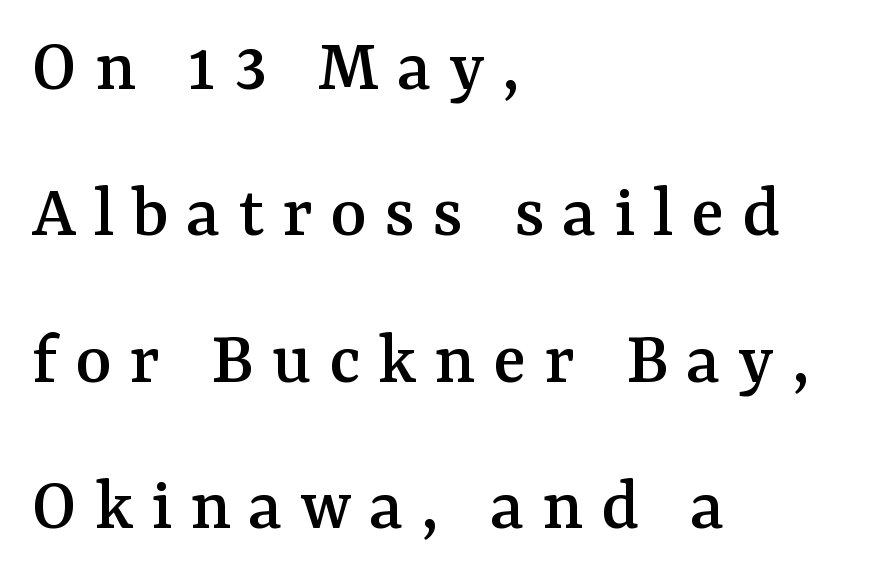
{"serif": "yes", "italic": "no", "width": "normal", "stroke_contrast": "medium", "x_height": "medium", "monospaced": "no", "underline": "no", "align": "left", "line_spacing": "loose", "line_spacing_ratio": 1.9, "letter_spacing": "wide", "letter_spacing_em": 0.23, "glyph_px": 77}
